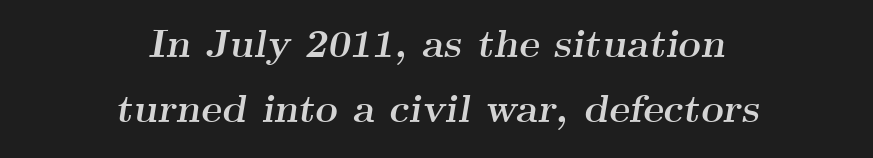
Q: Is the text bold? A: Yes.
Q: Is the text italic (slanted)? A: Yes, it leans right by about 9 degrees.
Q: Is the typeface a serif or a sans-serif typeface? A: Serif.
Q: Is the text underlined? A: No.
Q: How is the paragraph aligned? A: Centered.
Q: Is the spacing between letters normal or unusually wide? A: Normal.
Q: Is the spacing between lines tight, normal or loose? A: Normal.
Q: Width (condensed, normal, or wide)? A: Wide.
Q: Stroke contrast? A: Medium.
Q: x-height? A: Small.
Q: Monospaced? A: No.
